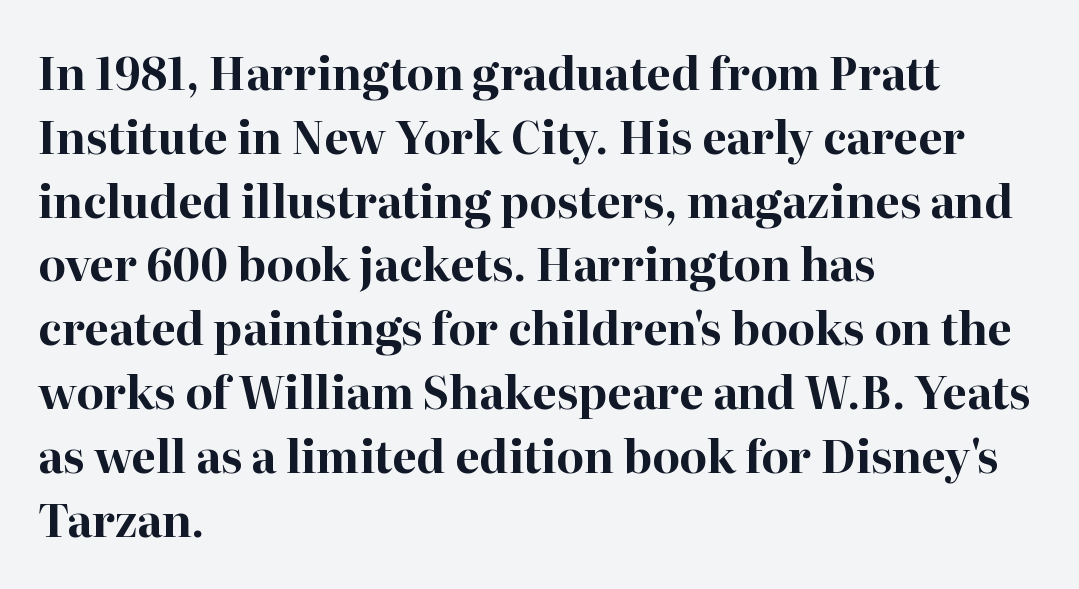
Q: Is the text bold? A: Yes.
Q: Is the text italic (slanted)? A: No, it is upright.
Q: Is the typeface a serif or a sans-serif typeface? A: Serif.
Q: Is the text underlined? A: No.
Q: How is the paragraph aligned? A: Left-aligned.
Q: Is the spacing between letters normal or unusually wide? A: Normal.
Q: Is the spacing between lines tight, normal or loose? A: Normal.
Q: Width (condensed, normal, or wide)? A: Normal.
Q: Stroke contrast? A: High.
Q: x-height? A: Medium.
Q: Monospaced? A: No.
